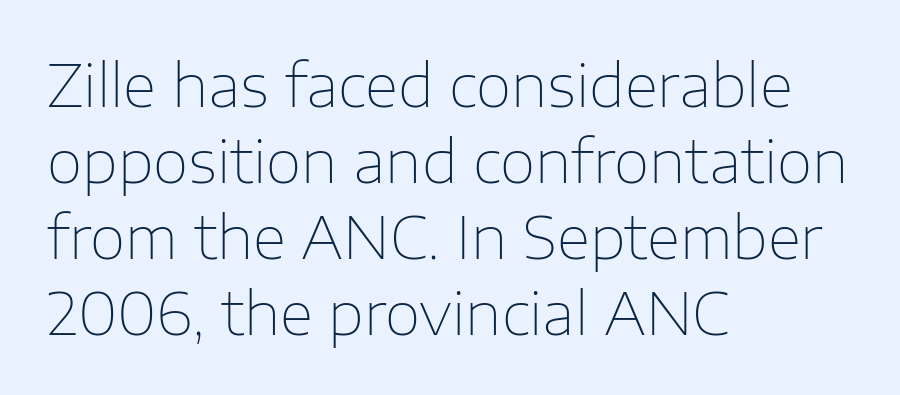
{"serif": "no", "italic": "no", "bold": "no", "weight": "thin", "width": "normal", "stroke_contrast": "low", "x_height": "medium", "monospaced": "no", "underline": "no", "align": "left", "line_spacing": "normal", "line_spacing_ratio": 1.31, "letter_spacing": "normal", "letter_spacing_em": 0.0, "glyph_px": 58}
